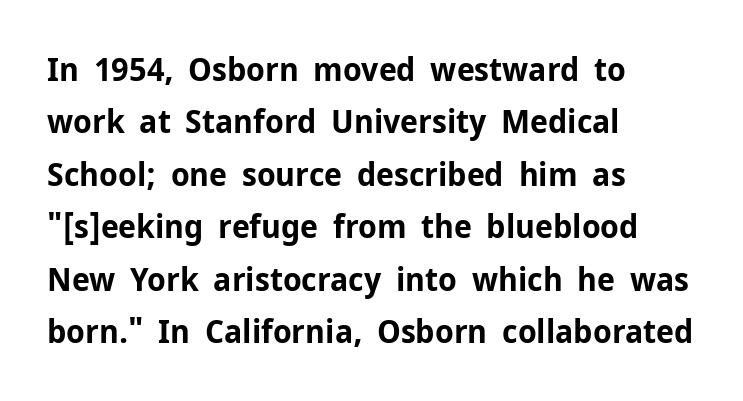
{"serif": "no", "italic": "no", "bold": "yes", "weight": "bold", "width": "normal", "stroke_contrast": "low", "x_height": "medium", "monospaced": "no", "underline": "no", "align": "left", "line_spacing": "normal", "line_spacing_ratio": 1.59, "letter_spacing": "normal", "letter_spacing_em": 0.0, "glyph_px": 33}
